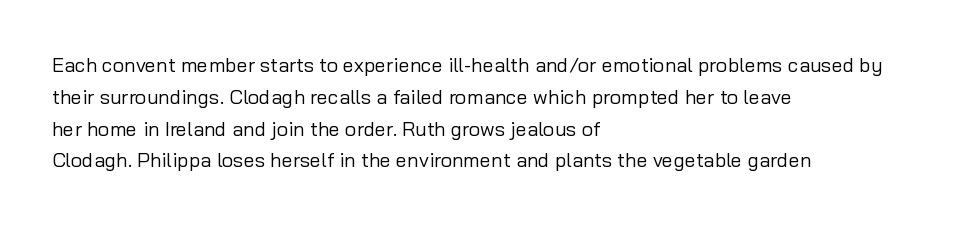
The image shows 20 px text type, upright; set left-aligned, normal line spacing (1.59x), normal letter spacing, not underlined.
